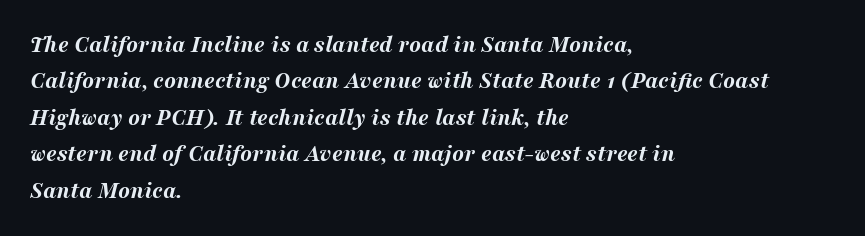
The image shows 24 px bold type, italic (leaning right); set left-aligned, normal line spacing (1.52x), normal letter spacing, not underlined.
